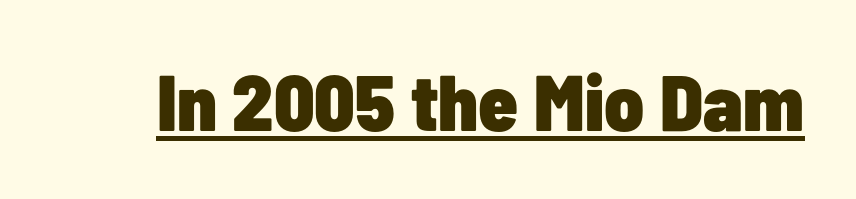
The image shows 79 px heavy, condensed sans-serif type, upright; set normal letter spacing, underlined; low stroke contrast and a medium x-height.
